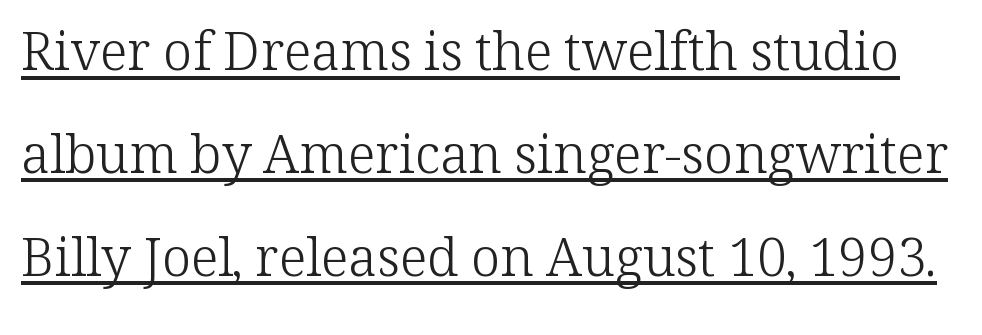
Q: Is the text bold? A: No.
Q: Is the text italic (slanted)? A: No, it is upright.
Q: Is the typeface a serif or a sans-serif typeface? A: Serif.
Q: Is the text underlined? A: Yes.
Q: Is the spacing between letters normal or unusually wide? A: Normal.
Q: Is the spacing between lines tight, normal or loose? A: Loose.
Q: Width (condensed, normal, or wide)? A: Normal.
Q: Stroke contrast? A: Low.
Q: x-height? A: Medium.
Q: Monospaced? A: No.
